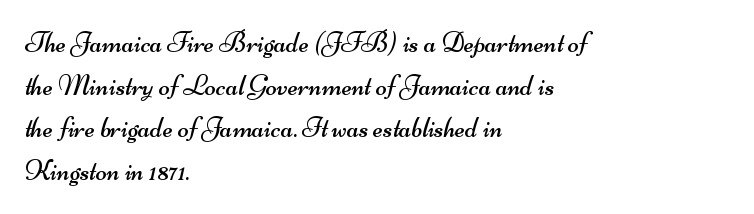
Q: Is the text bold? A: No.
Q: Is the typeface a serif or a sans-serif typeface? A: Sans-serif.
Q: Is the text underlined? A: No.
Q: How is the paragraph aligned? A: Left-aligned.
Q: Is the spacing between letters normal or unusually wide? A: Normal.
Q: Is the spacing between lines tight, normal or loose? A: Normal.
Q: Width (condensed, normal, or wide)? A: Wide.
Q: Stroke contrast? A: Medium.
Q: x-height? A: Small.
Q: Monospaced? A: No.
